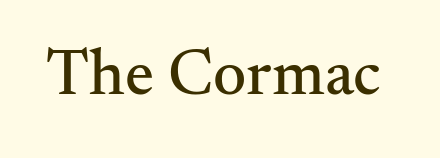
The image shows 65 px serif type, upright; set normal letter spacing, not underlined; medium stroke contrast and a small x-height.
